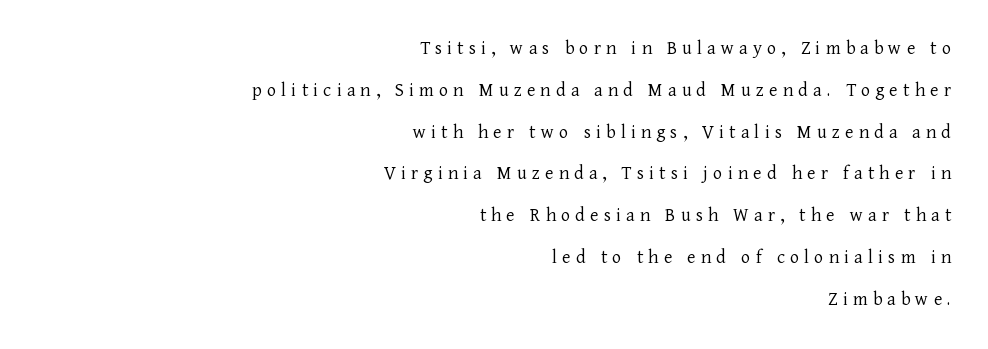
Q: Is the text bold? A: No.
Q: Is the text italic (slanted)? A: No, it is upright.
Q: Is the text underlined? A: No.
Q: How is the paragraph aligned? A: Right-aligned.
Q: Is the spacing between letters normal or unusually wide? A: Unusually wide.
Q: Is the spacing between lines tight, normal or loose? A: Loose.
